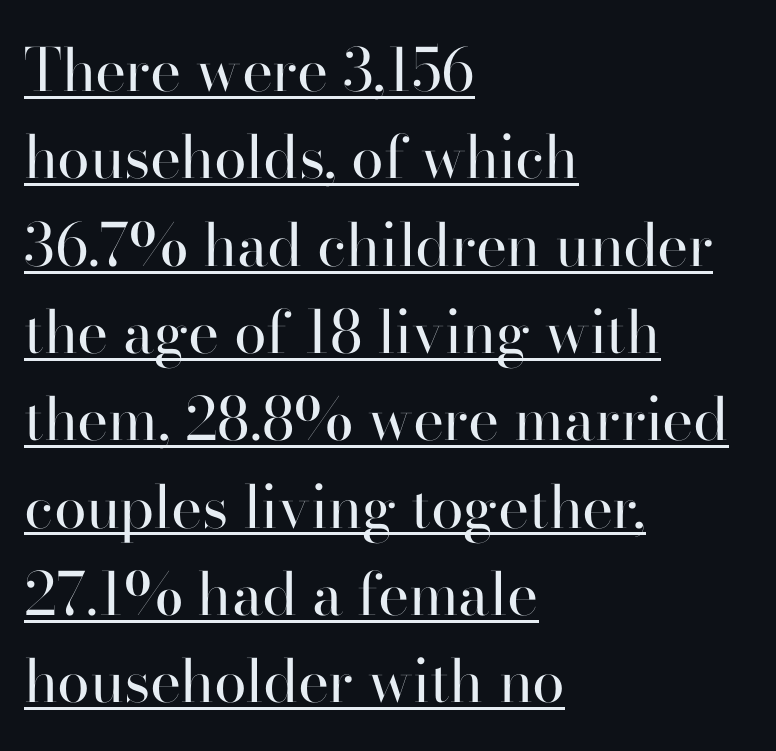
{"serif": "yes", "italic": "no", "bold": "no", "weight": "regular", "width": "normal", "stroke_contrast": "high", "x_height": "small", "monospaced": "no", "underline": "yes", "align": "left", "line_spacing": "normal", "line_spacing_ratio": 1.48, "letter_spacing": "normal", "letter_spacing_em": 0.0, "glyph_px": 59}
